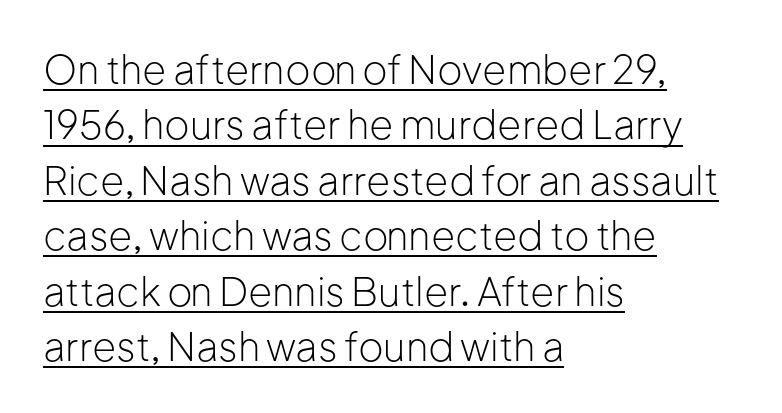
Q: Is the text bold? A: No.
Q: Is the text italic (slanted)? A: No, it is upright.
Q: Is the typeface a serif or a sans-serif typeface? A: Sans-serif.
Q: Is the text underlined? A: Yes.
Q: How is the paragraph aligned? A: Left-aligned.
Q: Is the spacing between letters normal or unusually wide? A: Normal.
Q: Is the spacing between lines tight, normal or loose? A: Normal.
Q: Width (condensed, normal, or wide)? A: Normal.
Q: Stroke contrast? A: Low.
Q: x-height? A: Medium.
Q: Monospaced? A: No.
